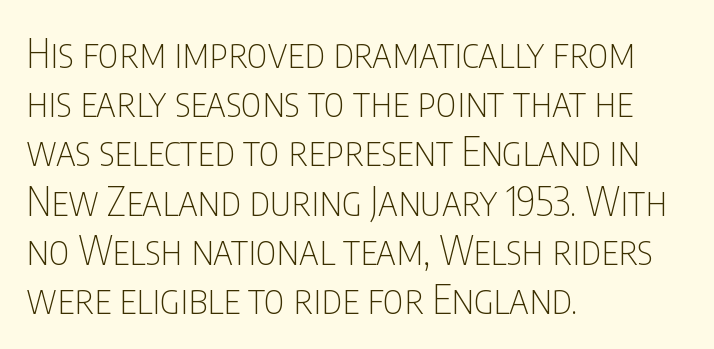
The image shows 40 px thin, condensed sans-serif type, upright; set left-aligned, line spacing 1.23x, normal letter spacing, not underlined; low stroke contrast and a large x-height.
